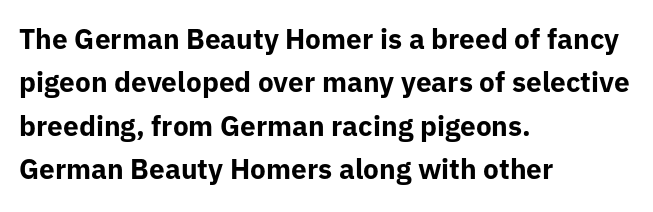
The image shows 28 px bold sans-serif type, upright; set left-aligned, normal line spacing (1.55x), normal letter spacing, not underlined; low stroke contrast and a medium x-height.
